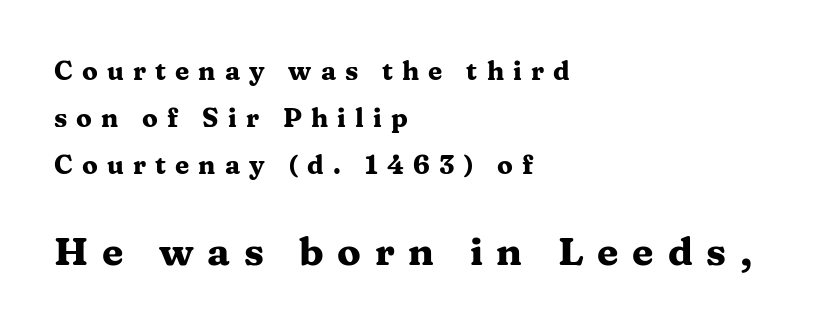
The image shows 39 px heavy, wide serif type, upright; set left-aligned, line spacing 1.8x, unusually wide letter spacing (+0.35 em), not underlined; the second (bottom) block is 1.5x larger; medium stroke contrast and a medium x-height.
